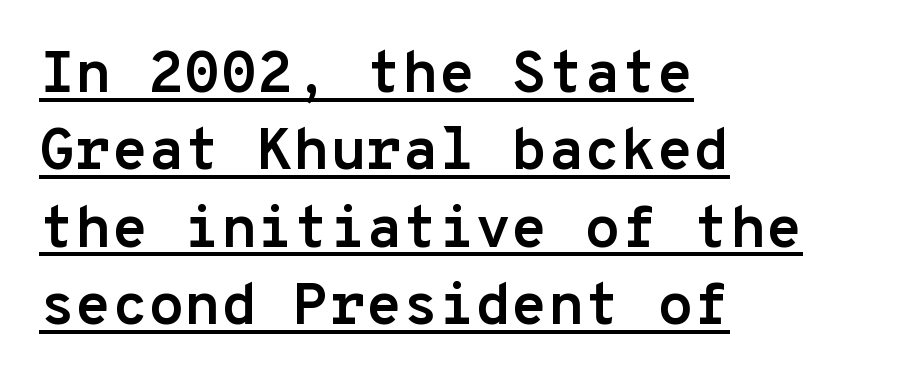
Q: Is the text bold? A: Yes.
Q: Is the text italic (slanted)? A: No, it is upright.
Q: Is the typeface a serif or a sans-serif typeface? A: Sans-serif.
Q: Is the text underlined? A: Yes.
Q: How is the paragraph aligned? A: Left-aligned.
Q: Is the spacing between letters normal or unusually wide? A: Normal.
Q: Is the spacing between lines tight, normal or loose? A: Normal.
Q: Width (condensed, normal, or wide)? A: Normal.
Q: Stroke contrast? A: Low.
Q: x-height? A: Medium.
Q: Monospaced? A: Yes.
